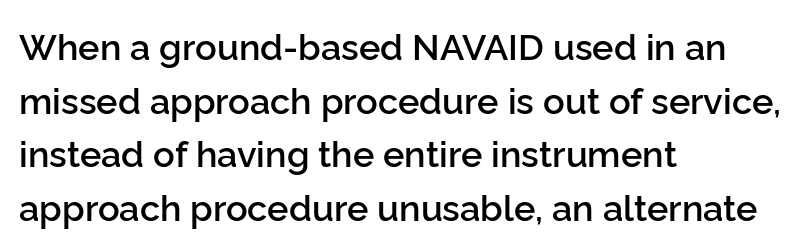
The image shows 36 px semibold sans-serif type, upright; set left-aligned, normal line spacing (1.49x), normal letter spacing, not underlined; low stroke contrast and a medium x-height.
